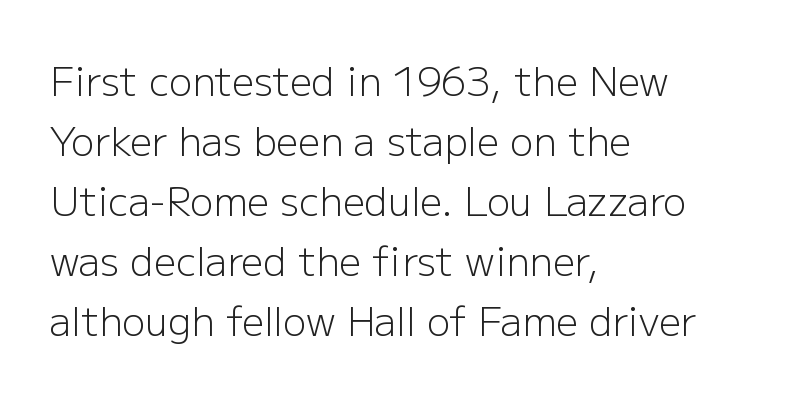
{"serif": "no", "italic": "no", "bold": "no", "weight": "light", "width": "normal", "stroke_contrast": "low", "x_height": "medium", "monospaced": "no", "underline": "no", "align": "left", "line_spacing": "normal", "line_spacing_ratio": 1.54, "letter_spacing": "normal", "letter_spacing_em": 0.0, "glyph_px": 39}
